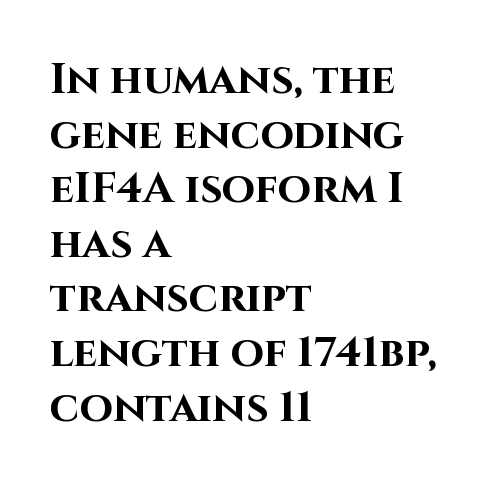
{"serif": "no", "italic": "no", "bold": "yes", "weight": "bold", "width": "normal", "stroke_contrast": "high", "x_height": "large", "monospaced": "no", "underline": "no", "align": "left", "line_spacing": "normal", "line_spacing_ratio": 1.27, "letter_spacing": "normal", "letter_spacing_em": 0.0, "glyph_px": 43}
